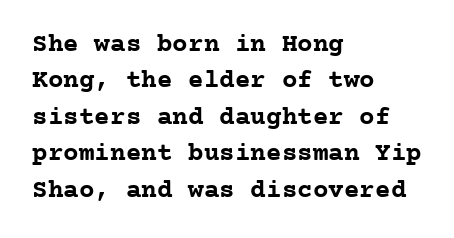
The image shows 26 px bold type, upright; set left-aligned, normal line spacing (1.4x), normal letter spacing, not underlined.
